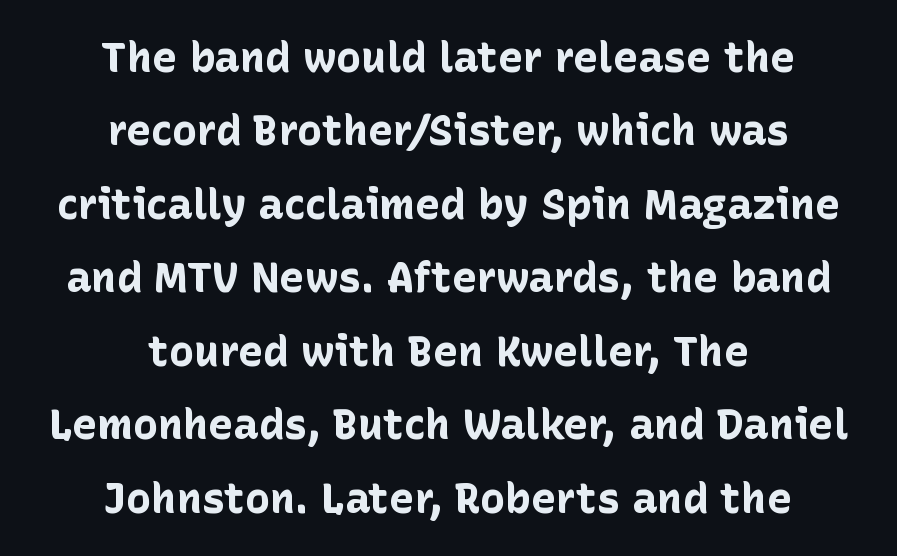
Q: Is the text bold? A: Yes.
Q: Is the text italic (slanted)? A: No, it is upright.
Q: Is the typeface a serif or a sans-serif typeface? A: Sans-serif.
Q: Is the text underlined? A: No.
Q: How is the paragraph aligned? A: Centered.
Q: Is the spacing between letters normal or unusually wide? A: Normal.
Q: Width (condensed, normal, or wide)? A: Normal.
Q: Stroke contrast? A: Low.
Q: x-height? A: Medium.
Q: Monospaced? A: No.
